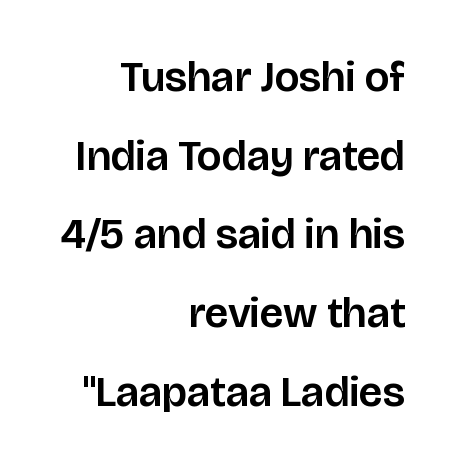
The image shows 43 px sans-serif type, upright; set right-aligned, line spacing 1.83x, normal letter spacing, not underlined; low stroke contrast and a large x-height.
